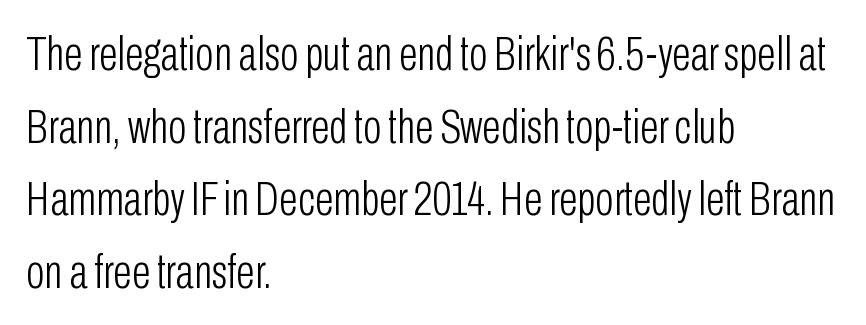
Q: Is the text bold? A: No.
Q: Is the text italic (slanted)? A: No, it is upright.
Q: Is the typeface a serif or a sans-serif typeface? A: Sans-serif.
Q: Is the text underlined? A: No.
Q: How is the paragraph aligned? A: Left-aligned.
Q: Is the spacing between letters normal or unusually wide? A: Normal.
Q: Is the spacing between lines tight, normal or loose? A: Normal.
Q: Width (condensed, normal, or wide)? A: Condensed.
Q: Stroke contrast? A: Low.
Q: x-height? A: Medium.
Q: Monospaced? A: No.
